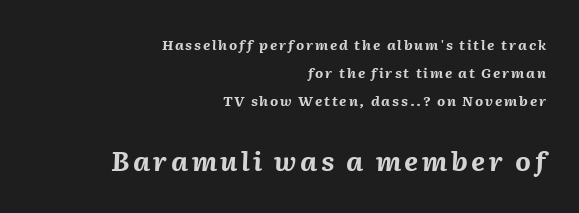
The image shows 27 px bold type, italic (leaning right); set right-aligned, loose line spacing (2.0x), not underlined; the second (bottom) block is 1.93x larger.
